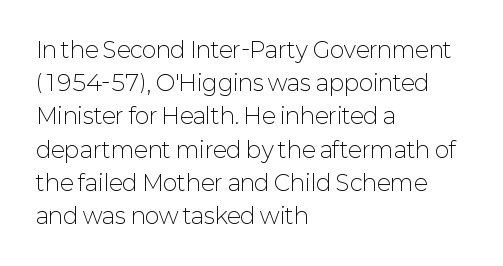
The image shows 22 px text type, upright; set left-aligned, normal line spacing (1.51x), normal letter spacing, not underlined.
